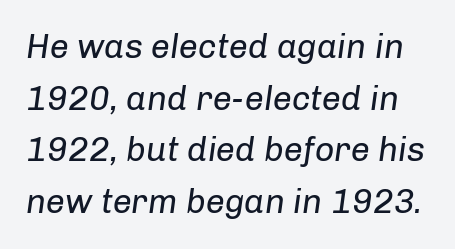
{"italic": "yes", "lean": "right", "slant_degrees": 8, "bold": "no", "weight": "regular", "width": "normal", "stroke_contrast": "low", "x_height": "medium", "monospaced": "no", "underline": "no", "line_spacing": "normal", "line_spacing_ratio": 1.52, "letter_spacing": "normal", "letter_spacing_em": 0.0, "glyph_px": 34}
